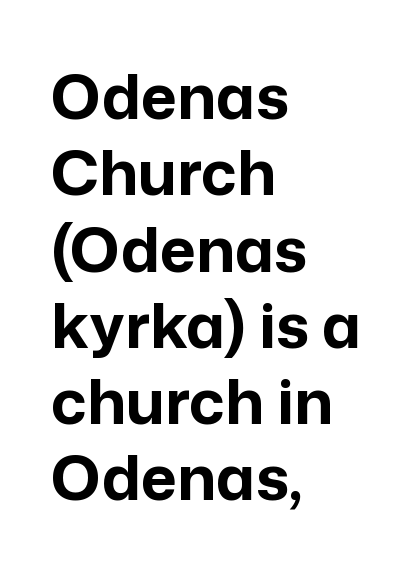
{"serif": "no", "italic": "no", "bold": "yes", "weight": "bold", "width": "normal", "stroke_contrast": "low", "x_height": "medium", "monospaced": "no", "underline": "no", "align": "left", "line_spacing_ratio": 1.23, "letter_spacing": "normal", "letter_spacing_em": 0.0, "glyph_px": 62}
